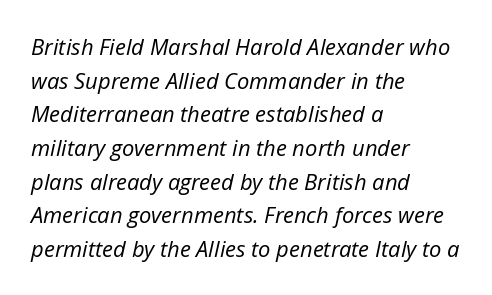
{"italic": "yes", "lean": "right", "slant_degrees": 12, "bold": "no", "underline": "no", "align": "left", "line_spacing": "normal", "line_spacing_ratio": 1.53, "letter_spacing": "normal", "letter_spacing_em": 0.0, "glyph_px": 22}
